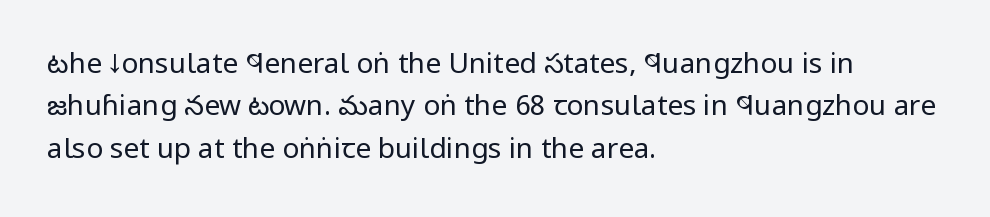
Descender tails drop into unmarked territory. A typesetter would call this zero additional tracking. Regular leading. Casual observation: everything's shoved over to the left. The strokes are not fattened; the text isn't bold. Characters remain perfectly vertical along every line.
